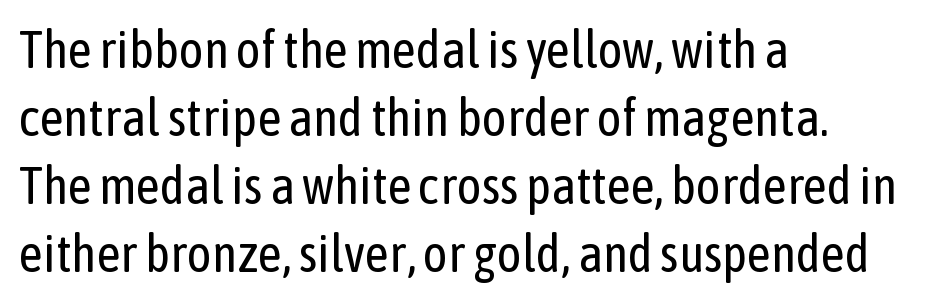
Q: Is the text bold? A: No.
Q: Is the text italic (slanted)? A: No, it is upright.
Q: Is the typeface a serif or a sans-serif typeface? A: Sans-serif.
Q: Is the text underlined? A: No.
Q: How is the paragraph aligned? A: Left-aligned.
Q: Is the spacing between letters normal or unusually wide? A: Normal.
Q: Is the spacing between lines tight, normal or loose? A: Normal.
Q: Width (condensed, normal, or wide)? A: Condensed.
Q: Stroke contrast? A: Low.
Q: x-height? A: Medium.
Q: Monospaced? A: No.
